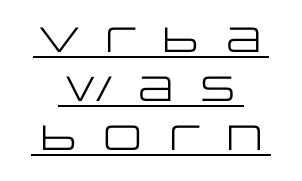
Does the leading feel generous? No, just average. A typesetter would call this heavily tracked-out type. Stems here are at most as thick as an everyday book face. The font's upright variant was chosen for this text. A baseline rule has been typeset under these characters. Is this a fixed-width face? No — the glyphs have proportional, varying widths.
